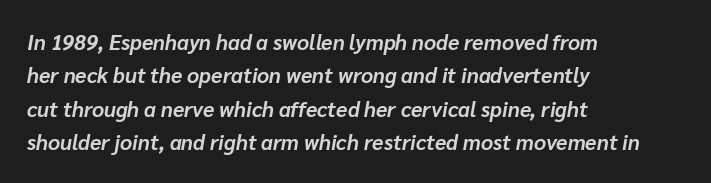
Q: Is the text bold? A: Yes.
Q: Is the text italic (slanted)? A: Yes, it leans right by about 10 degrees.
Q: Is the text underlined? A: No.
Q: How is the paragraph aligned? A: Left-aligned.
Q: Is the spacing between letters normal or unusually wide? A: Normal.
Q: Is the spacing between lines tight, normal or loose? A: Normal.
